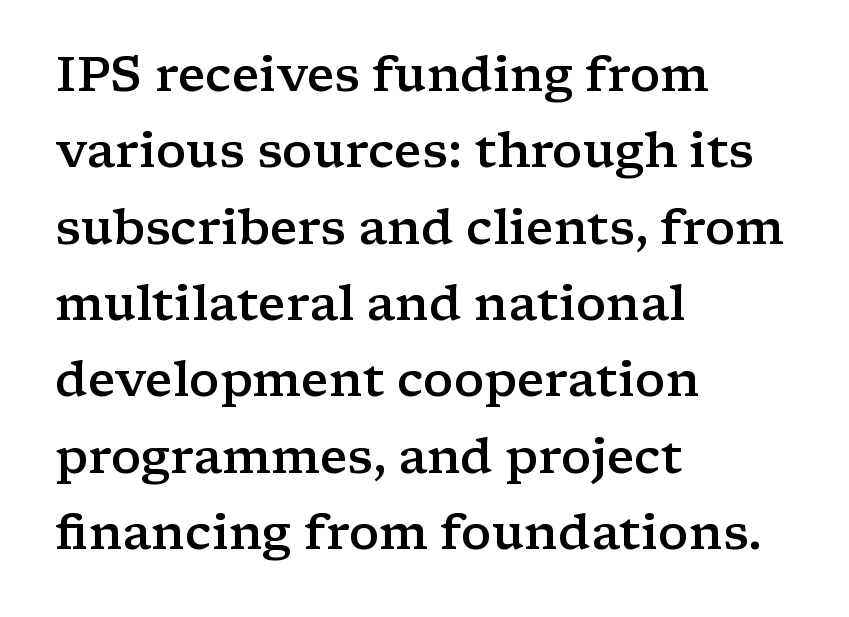
The rendering anchors every line to the left-hand side. Weight check: semibold — heavier than regular, not quite bold. In terms of posture, this sample is upright. The space beneath each line is pristine and unruled. The passage shown has conventional tracking throughout.
